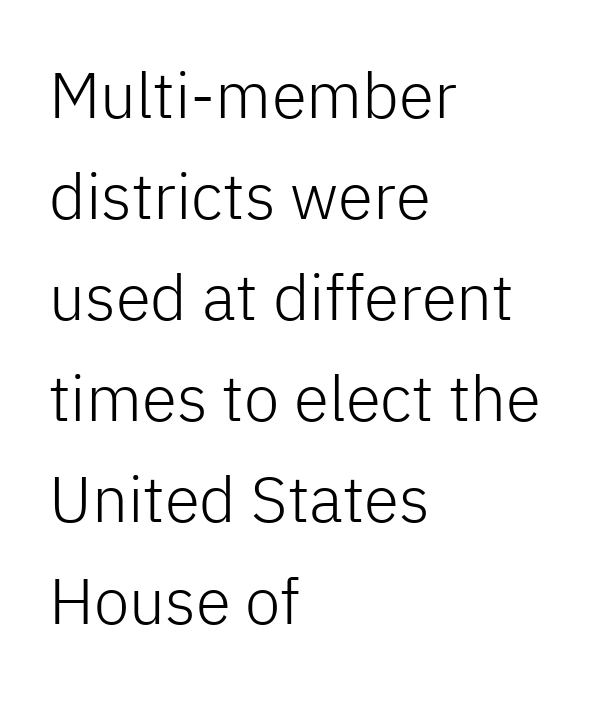
The image shows 64 px light sans-serif type, upright; set left-aligned, normal line spacing (1.58x), normal letter spacing, not underlined; low stroke contrast and a medium x-height.
